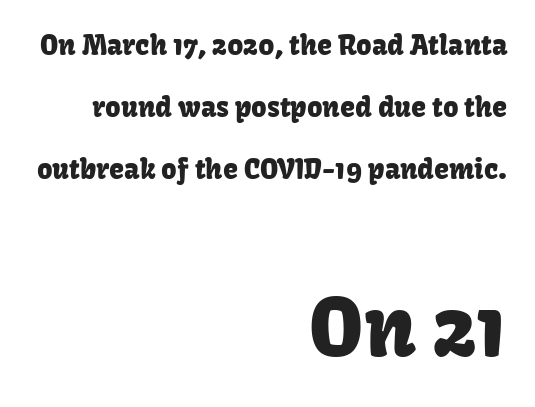
Lines of text with bare space underneath. Each letter's strokes conclude bluntly, with no projecting serifs. Does the lettering tilt? It doesn't — this is upright. Glyph-to-glyph distance matches everyday printed text.
